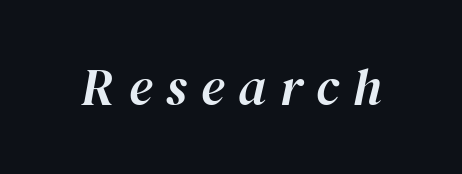
Q: Is the text italic (slanted)? A: Yes, it leans right by about 12 degrees.
Q: Is the text underlined? A: No.
Q: Is the spacing between letters normal or unusually wide? A: Unusually wide.
Q: Width (condensed, normal, or wide)? A: Normal.
Q: Stroke contrast? A: High.
Q: x-height? A: Medium.
Q: Monospaced? A: No.
